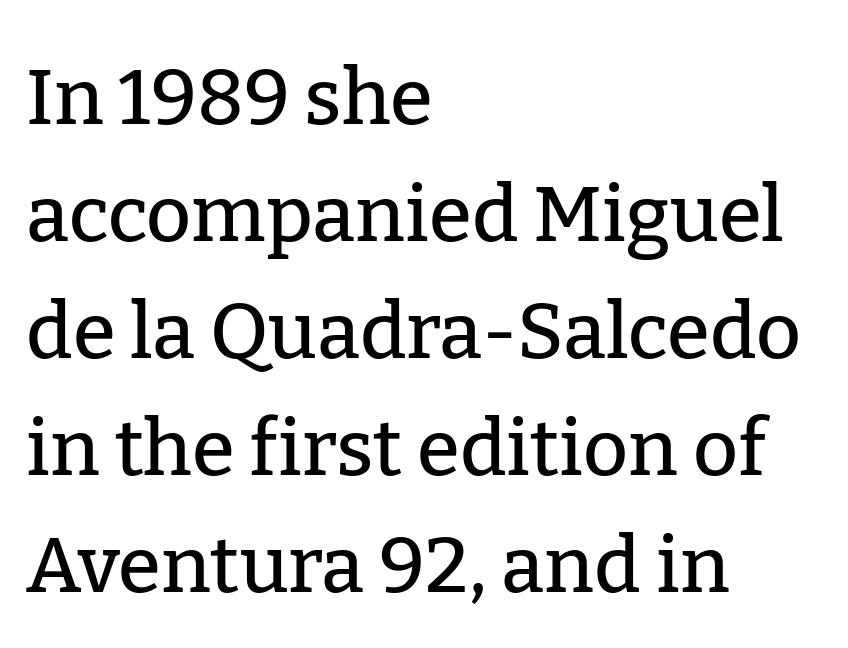
The image shows 78 px serif type, upright; set left-aligned, normal line spacing (1.5x), normal letter spacing, not underlined; low stroke contrast and a medium x-height.
